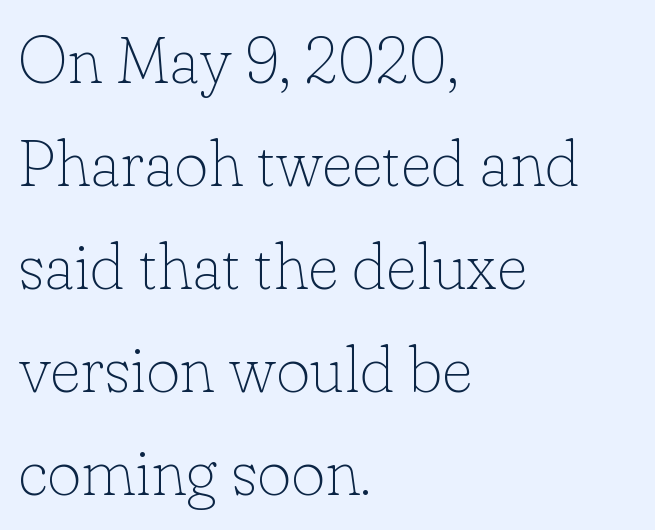
The image shows 66 px thin serif type, upright; set left-aligned, normal line spacing (1.56x), normal letter spacing, not underlined; low stroke contrast and a small x-height.
